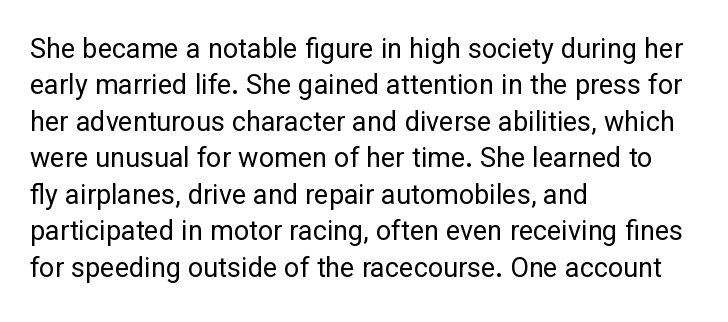
The image shows 27 px text type, upright; set left-aligned, normal line spacing (1.35x), normal letter spacing, not underlined.
